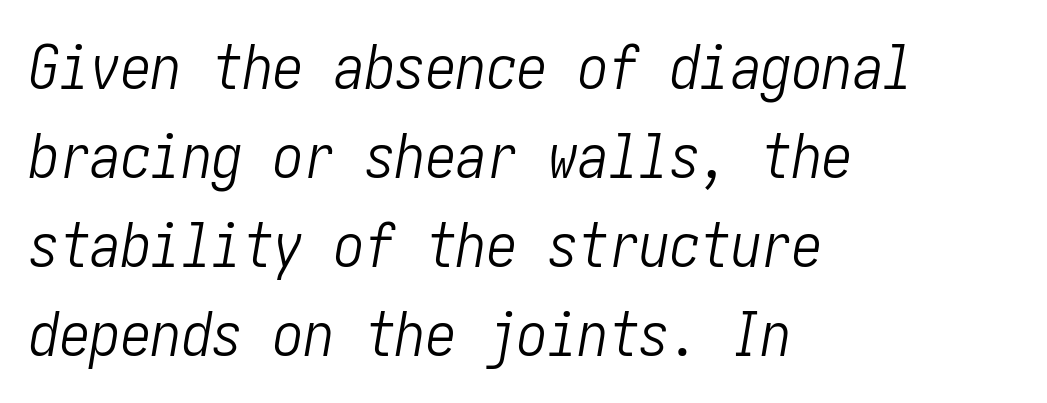
Q: Is the text bold? A: No.
Q: Is the text italic (slanted)? A: Yes, it leans right by about 10 degrees.
Q: Is the text underlined? A: No.
Q: How is the paragraph aligned? A: Left-aligned.
Q: Is the spacing between letters normal or unusually wide? A: Normal.
Q: Is the spacing between lines tight, normal or loose? A: Normal.
Q: Width (condensed, normal, or wide)? A: Condensed.
Q: Stroke contrast? A: Low.
Q: x-height? A: Medium.
